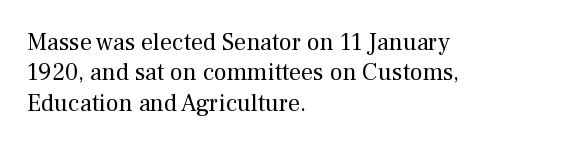
The image shows 24 px text type, upright; set left-aligned, normal line spacing (1.27x), normal letter spacing, not underlined.
